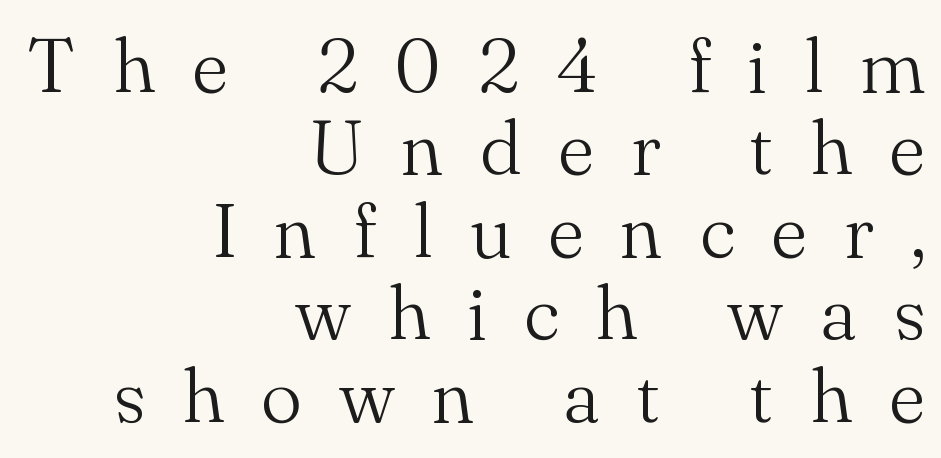
{"serif": "yes", "italic": "no", "bold": "no", "weight": "light", "width": "normal", "stroke_contrast": "medium", "x_height": "small", "monospaced": "no", "underline": "no", "align": "right", "line_spacing": "tight", "line_spacing_ratio": 1.07, "letter_spacing": "wide", "letter_spacing_em": 0.48, "glyph_px": 77}
